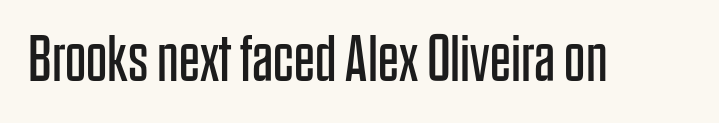
The image shows 66 px regular-weight, condensed sans-serif type, upright; set normal letter spacing, not underlined; low stroke contrast and a large x-height.
